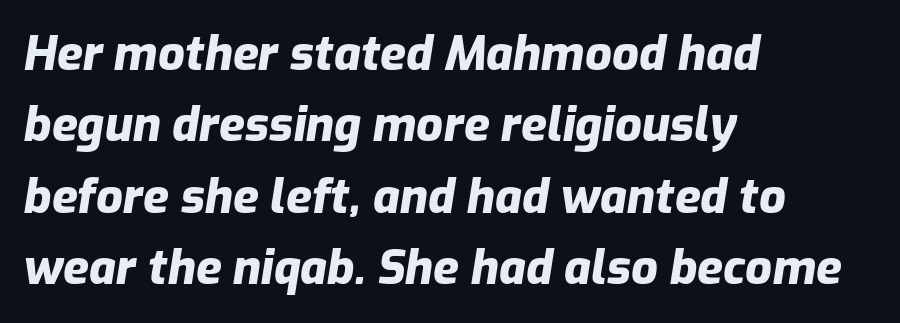
Q: Is the text bold? A: Yes.
Q: Is the text italic (slanted)? A: Yes, it leans right by about 9 degrees.
Q: Is the text underlined? A: No.
Q: How is the paragraph aligned? A: Left-aligned.
Q: Is the spacing between letters normal or unusually wide? A: Normal.
Q: Is the spacing between lines tight, normal or loose? A: Normal.
Q: Width (condensed, normal, or wide)? A: Normal.
Q: Stroke contrast? A: Low.
Q: x-height? A: Medium.
Q: Monospaced? A: No.
